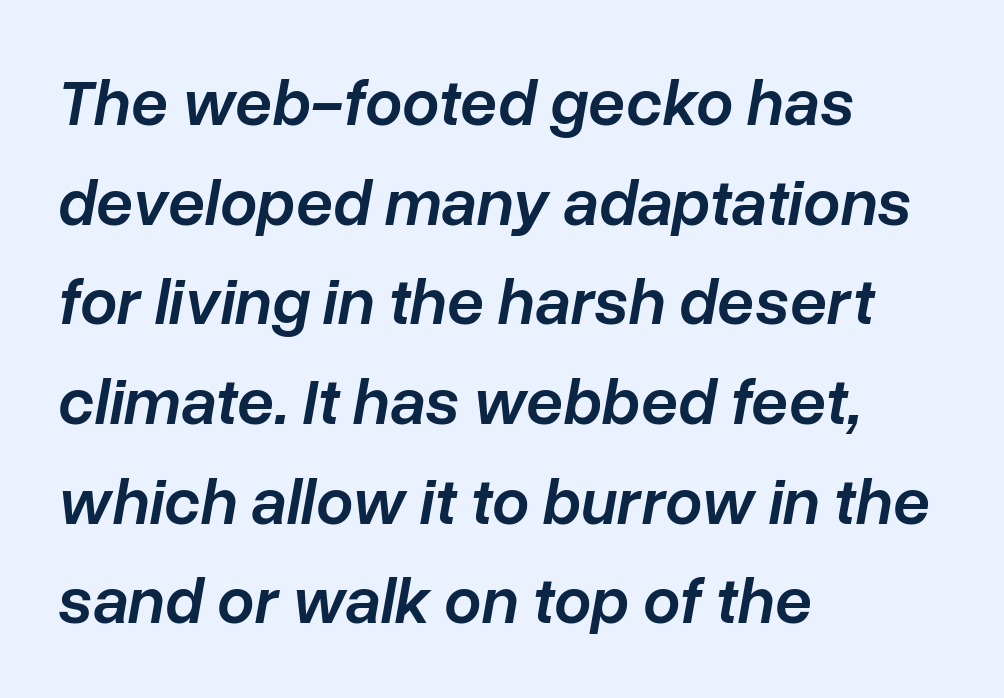
{"italic": "yes", "lean": "right", "slant_degrees": 10, "bold": "semi", "weight": "semibold", "width": "normal", "stroke_contrast": "low", "x_height": "medium", "monospaced": "no", "underline": "no", "align": "left", "line_spacing": "normal", "line_spacing_ratio": 1.51, "letter_spacing": "normal", "letter_spacing_em": 0.0, "glyph_px": 66}
